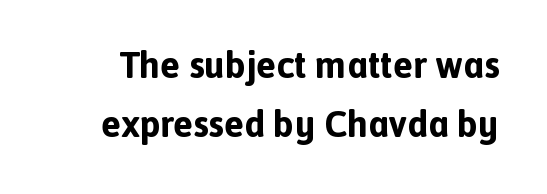
Character widths vary here, with narrow letters taking less room than wide ones. To sum up the face: it is a sans, with no serifs. These lines keep a tight, regular rhythm from letter to letter. Tall strokes in this sample are plumb rather than angled.
